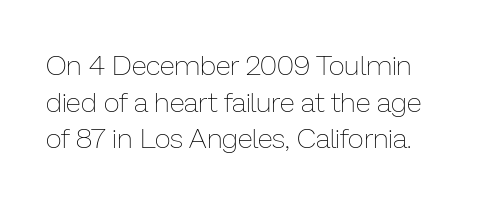
{"italic": "no", "bold": "no", "weight": "thin", "width": "normal", "stroke_contrast": "low", "x_height": "medium", "monospaced": "no", "underline": "no", "line_spacing": "normal", "line_spacing_ratio": 1.31, "letter_spacing": "normal", "letter_spacing_em": 0.0, "glyph_px": 28}
